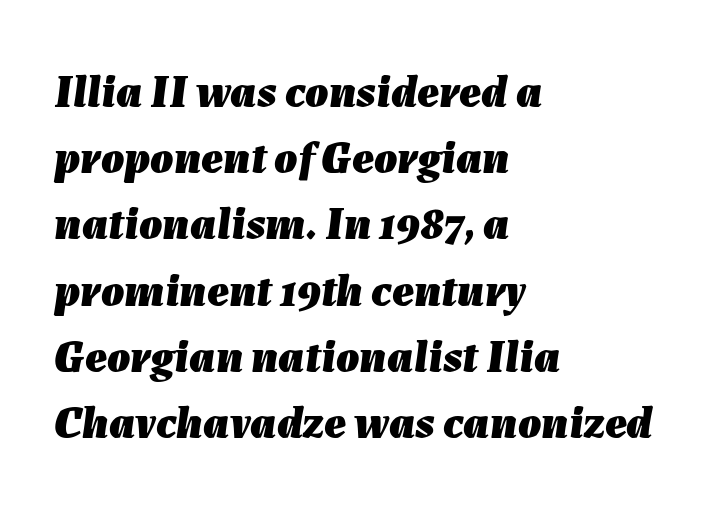
The image shows 46 px heavy type, italic (leaning right); set left-aligned, normal line spacing (1.44x), normal letter spacing, not underlined; low stroke contrast and a medium x-height.
